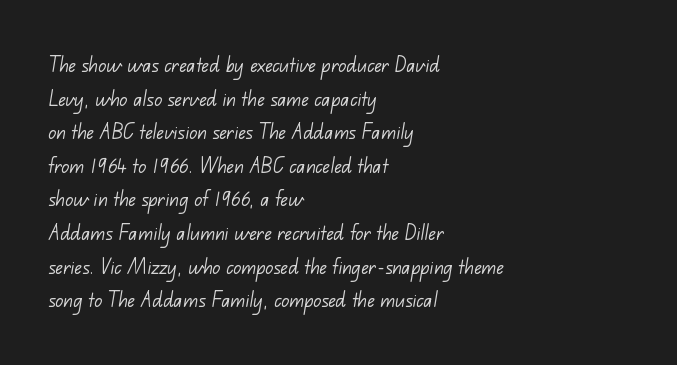
{"bold": "no", "underline": "no", "align": "left", "line_spacing": "normal", "line_spacing_ratio": 1.4, "letter_spacing": "normal", "letter_spacing_em": 0.0, "glyph_px": 24}
